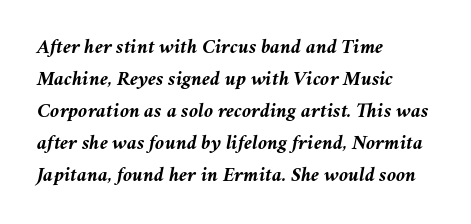
Q: Is the text bold? A: Yes.
Q: Is the text italic (slanted)? A: Yes, it leans right by about 11 degrees.
Q: Is the text underlined? A: No.
Q: How is the paragraph aligned? A: Left-aligned.
Q: Is the spacing between letters normal or unusually wide? A: Normal.
Q: Is the spacing between lines tight, normal or loose? A: Normal.
